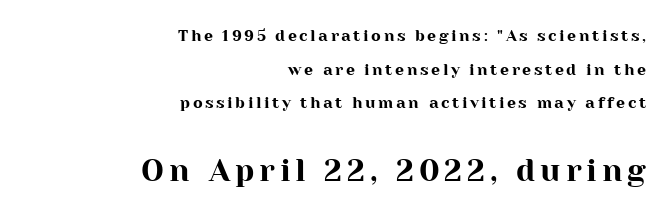
The image shows 31 px serif type, upright; set right-aligned, loose line spacing (2.1x), not underlined; the second (bottom) block is 1.94x larger; high stroke contrast and a medium x-height.
